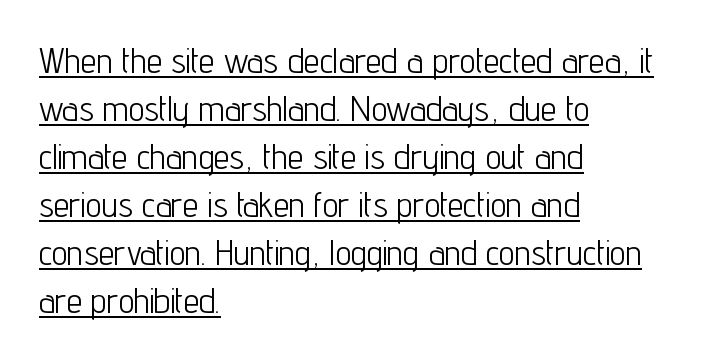
The image shows 35 px light, condensed sans-serif type, upright; set left-aligned, normal line spacing (1.37x), normal letter spacing, underlined; low stroke contrast and a medium x-height.
